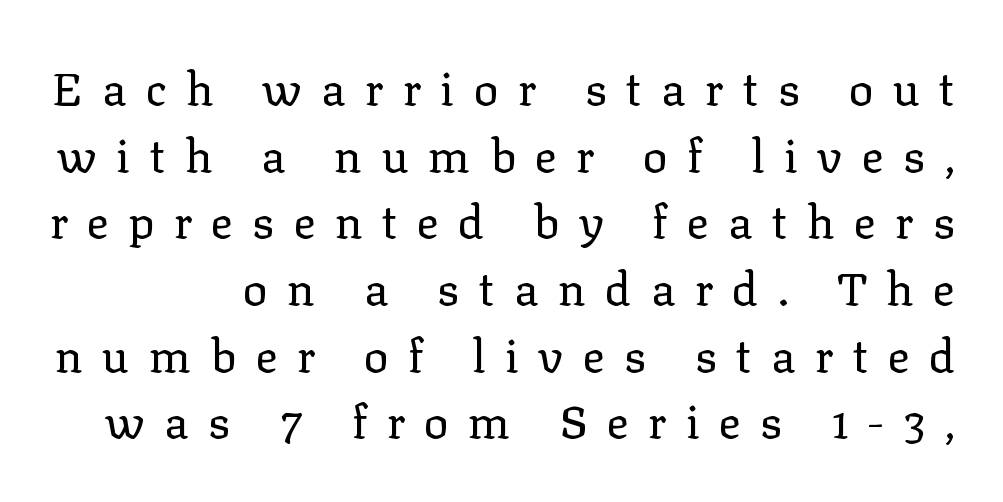
The image shows 46 px regular-weight serif type, upright; set normal line spacing (1.45x), unusually wide letter spacing (+0.42 em), not underlined; low stroke contrast and a medium x-height.
